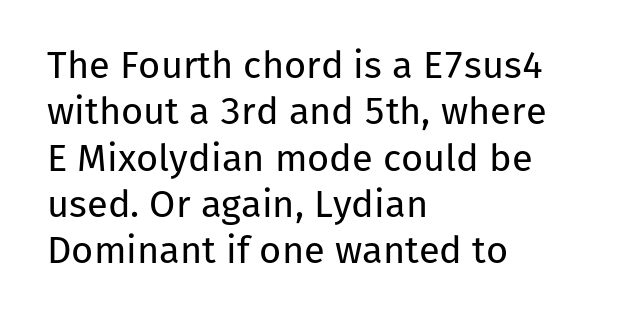
The image shows 38 px regular-weight sans-serif type, upright; set left-aligned, line spacing 1.22x, normal letter spacing, not underlined; low stroke contrast and a medium x-height.
